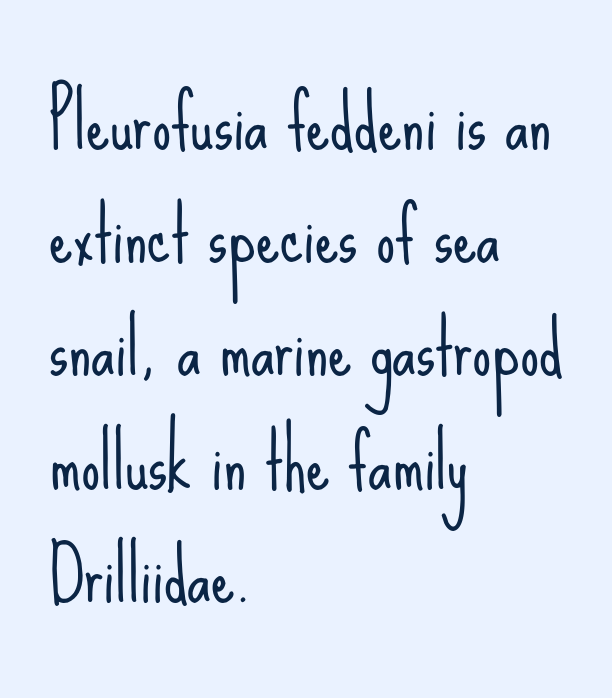
{"serif": "no", "italic": "no", "bold": "no", "weight": "light", "width": "condensed", "stroke_contrast": "low", "x_height": "small", "monospaced": "no", "underline": "no", "align": "left", "line_spacing": "normal", "line_spacing_ratio": 1.51, "letter_spacing": "normal", "letter_spacing_em": 0.0, "glyph_px": 75}
